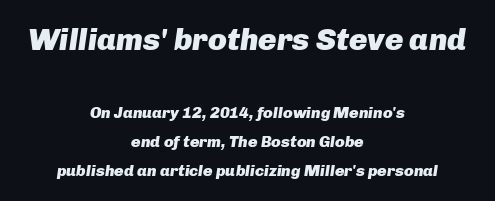
Beneath every word, the page is bare. Is the type bold? Yes — the strokes are clearly thick and heavy. Scale decreases going downward across the two blocks. The face used here is proportionally spaced, like ordinary book or web type.
